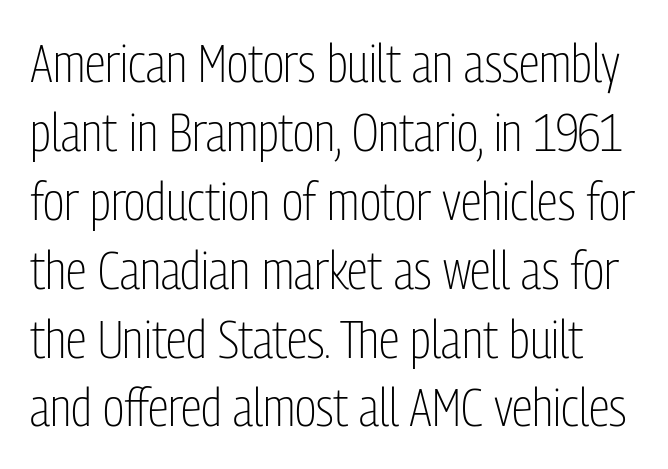
{"serif": "no", "italic": "no", "bold": "no", "weight": "light", "width": "condensed", "stroke_contrast": "low", "x_height": "medium", "monospaced": "no", "underline": "no", "line_spacing": "normal", "line_spacing_ratio": 1.3, "letter_spacing": "normal", "letter_spacing_em": 0.0, "glyph_px": 53}
